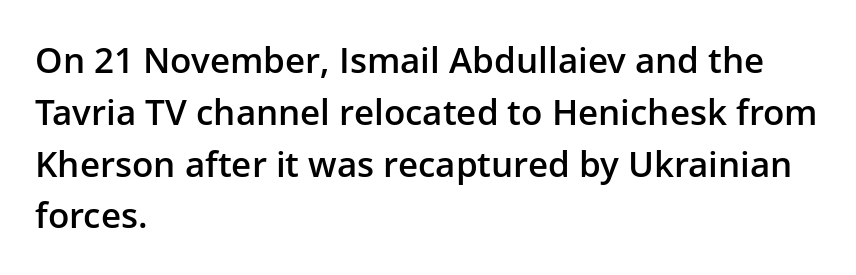
The image shows 35 px semibold sans-serif type, upright; set left-aligned, normal line spacing (1.48x), normal letter spacing, not underlined; low stroke contrast and a medium x-height.
